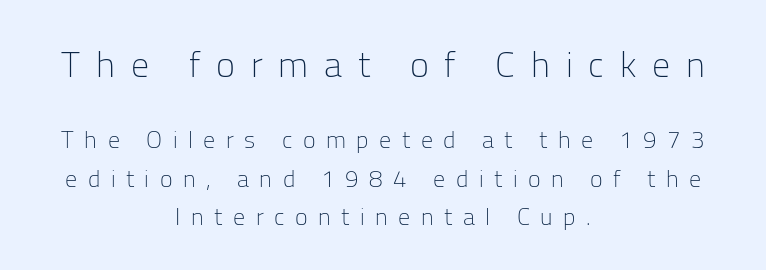
{"serif": "no", "italic": "no", "bold": "no", "weight": "light", "width": "normal", "stroke_contrast": "low", "x_height": "medium", "monospaced": "no", "underline": "no", "align": "center", "line_spacing": "normal", "line_spacing_ratio": 1.6, "letter_spacing": "wide", "letter_spacing_em": 0.44, "larger_block": "first", "size_ratio": 1.5, "glyph_px": 36}
